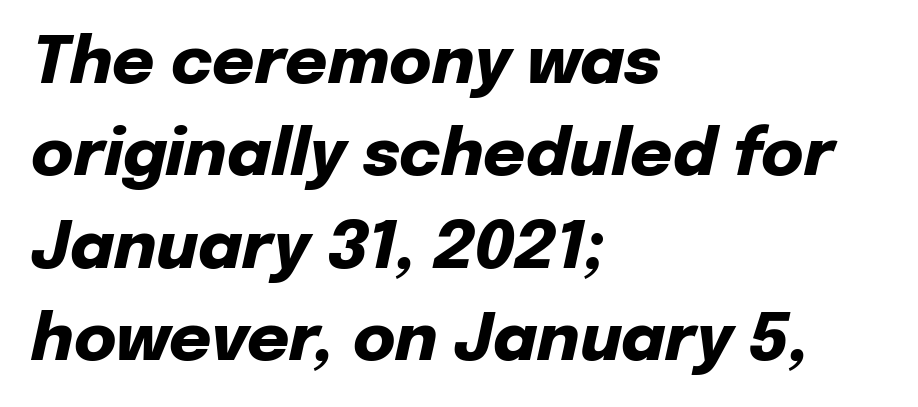
Q: Is the text bold? A: Yes.
Q: Is the text italic (slanted)? A: Yes, it leans right by about 12 degrees.
Q: Is the text underlined? A: No.
Q: How is the paragraph aligned? A: Left-aligned.
Q: Is the spacing between letters normal or unusually wide? A: Normal.
Q: Is the spacing between lines tight, normal or loose? A: Normal.
Q: Width (condensed, normal, or wide)? A: Normal.
Q: Stroke contrast? A: Low.
Q: x-height? A: Medium.
Q: Monospaced? A: No.
